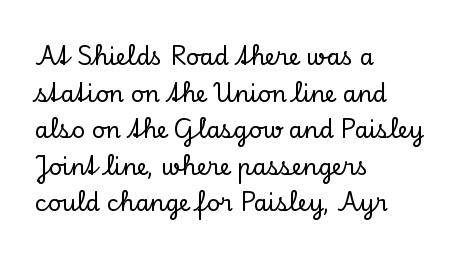
Rendered with straight, roman letterforms. Notice how the passage keeps a crisp vertical edge on the left only. A typesetter would call this leading conventional body-copy spacing. Is the letter spacing exaggerated? No — it looks like the ordinary default.
